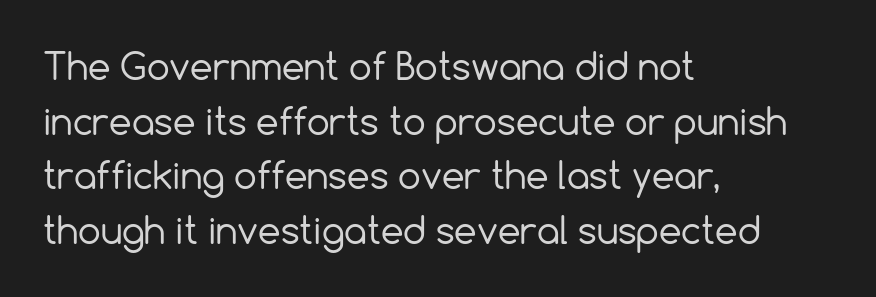
Q: Is the text bold? A: No.
Q: Is the text italic (slanted)? A: No, it is upright.
Q: Is the typeface a serif or a sans-serif typeface? A: Sans-serif.
Q: Is the text underlined? A: No.
Q: How is the paragraph aligned? A: Left-aligned.
Q: Is the spacing between letters normal or unusually wide? A: Normal.
Q: Is the spacing between lines tight, normal or loose? A: Normal.
Q: Width (condensed, normal, or wide)? A: Normal.
Q: x-height? A: Medium.
Q: Monospaced? A: No.
